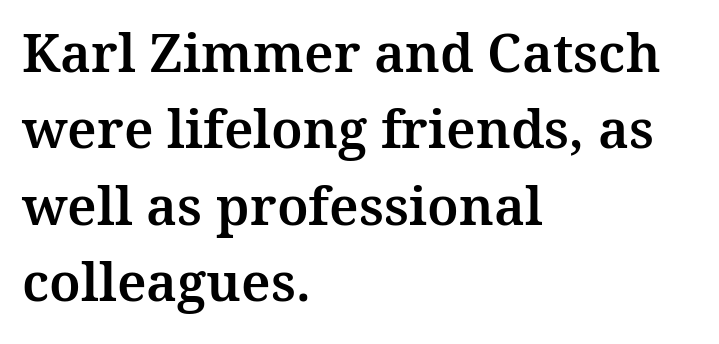
Q: Is the text italic (slanted)? A: No, it is upright.
Q: Is the typeface a serif or a sans-serif typeface? A: Serif.
Q: Is the text underlined? A: No.
Q: How is the paragraph aligned? A: Left-aligned.
Q: Is the spacing between letters normal or unusually wide? A: Normal.
Q: Is the spacing between lines tight, normal or loose? A: Normal.
Q: Width (condensed, normal, or wide)? A: Normal.
Q: Stroke contrast? A: Medium.
Q: x-height? A: Medium.
Q: Monospaced? A: No.
